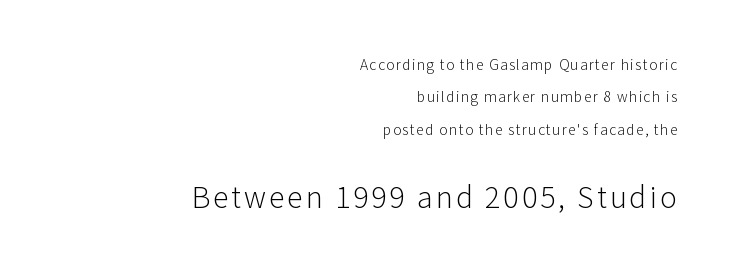
Q: Is the text bold? A: No.
Q: Is the text italic (slanted)? A: No, it is upright.
Q: Is the typeface a serif or a sans-serif typeface? A: Sans-serif.
Q: Is the text underlined? A: No.
Q: How is the paragraph aligned? A: Right-aligned.
Q: Is the spacing between lines tight, normal or loose? A: Loose.
Q: Which block of text is set in a larger size, the first (top) or the second (bottom)? A: The second (bottom) one.
Q: Width (condensed, normal, or wide)? A: Normal.
Q: Stroke contrast? A: Low.
Q: x-height? A: Medium.
Q: Monospaced? A: No.
